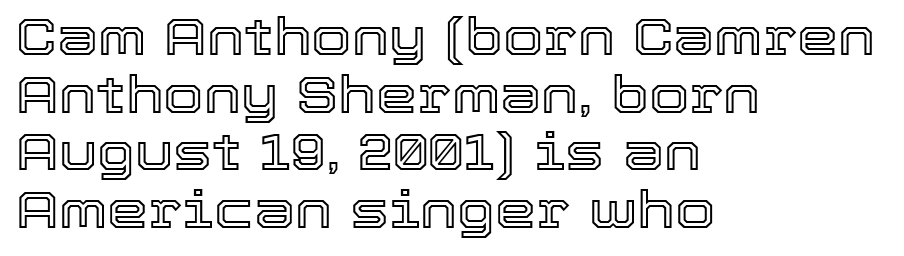
The image shows 52 px text type, upright; set left-aligned, tight line spacing (1.11x), normal letter spacing, not underlined; a medium x-height.
